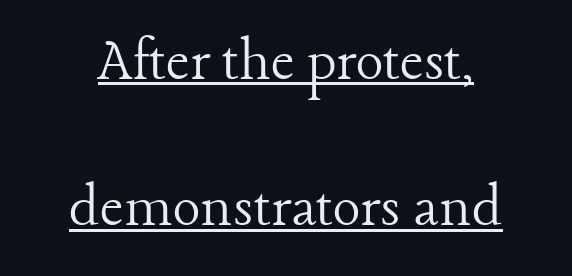
{"serif": "yes", "italic": "no", "bold": "no", "weight": "light", "width": "normal", "stroke_contrast": "low", "x_height": "medium", "monospaced": "no", "underline": "yes", "align": "center", "line_spacing": "loose", "line_spacing_ratio": 2.25, "letter_spacing": "normal", "letter_spacing_em": 0.0, "glyph_px": 65}
